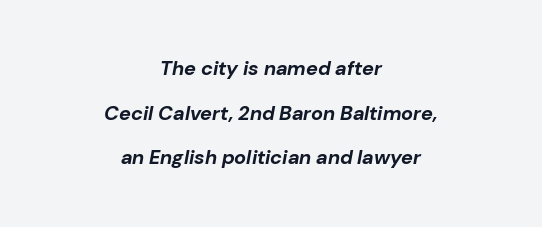
{"italic": "yes", "lean": "right", "slant_degrees": 10, "bold": "yes", "underline": "no", "align": "center", "line_spacing": "loose", "line_spacing_ratio": 2.23, "letter_spacing": "normal", "letter_spacing_em": 0.0, "glyph_px": 20}
